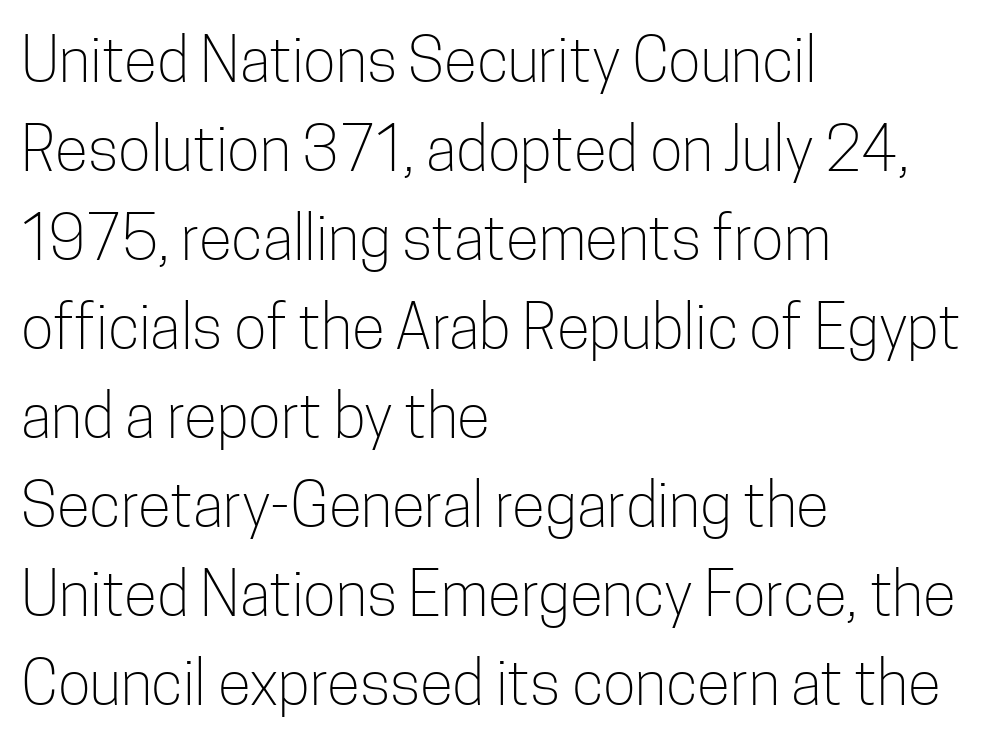
Q: Is the text bold? A: No.
Q: Is the text italic (slanted)? A: No, it is upright.
Q: Is the typeface a serif or a sans-serif typeface? A: Sans-serif.
Q: Is the text underlined? A: No.
Q: How is the paragraph aligned? A: Left-aligned.
Q: Is the spacing between letters normal or unusually wide? A: Normal.
Q: Is the spacing between lines tight, normal or loose? A: Normal.
Q: Width (condensed, normal, or wide)? A: Condensed.
Q: Stroke contrast? A: Low.
Q: x-height? A: Medium.
Q: Monospaced? A: No.
